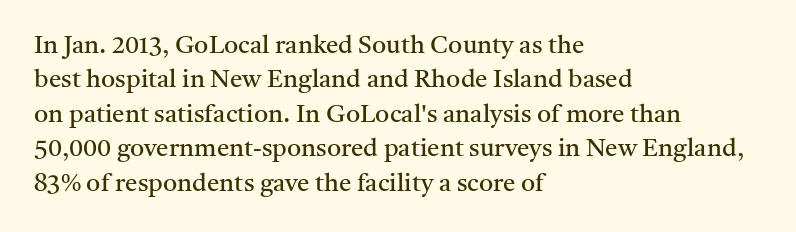
{"italic": "no", "bold": "no", "underline": "no", "align": "left", "line_spacing": "normal", "line_spacing_ratio": 1.38, "letter_spacing": "normal", "letter_spacing_em": 0.0, "glyph_px": 25}
